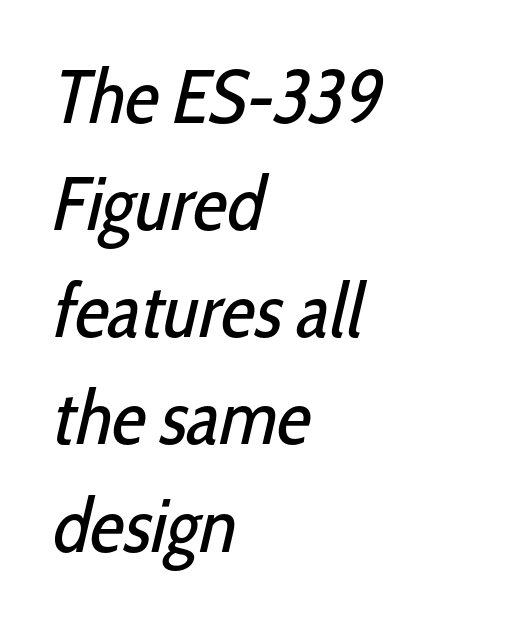
The image shows 76 px regular-weight, condensed sans-serif type; set left-aligned, normal line spacing (1.41x), normal letter spacing, not underlined; low stroke contrast and a medium x-height.
